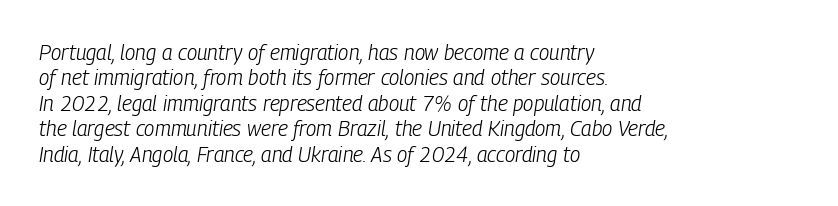
Q: Is the text bold? A: No.
Q: Is the text italic (slanted)? A: Yes, it leans right by about 9 degrees.
Q: Is the text underlined? A: No.
Q: How is the paragraph aligned? A: Left-aligned.
Q: Is the spacing between letters normal or unusually wide? A: Normal.
